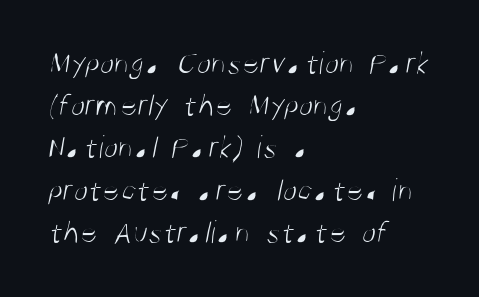
Q: Is the text bold? A: No.
Q: Is the typeface a serif or a sans-serif typeface? A: Sans-serif.
Q: Is the text underlined? A: No.
Q: How is the paragraph aligned? A: Left-aligned.
Q: Is the spacing between letters normal or unusually wide? A: Normal.
Q: Is the spacing between lines tight, normal or loose? A: Normal.
Q: Width (condensed, normal, or wide)? A: Condensed.
Q: Stroke contrast? A: Medium.
Q: x-height? A: Large.
Q: Monospaced? A: No.
